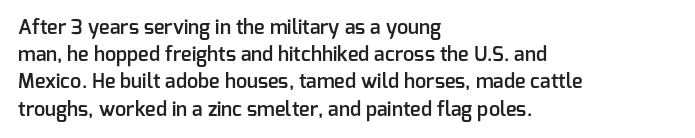
The image shows 20 px text type, upright; set left-aligned, normal line spacing (1.36x), normal letter spacing, not underlined.
